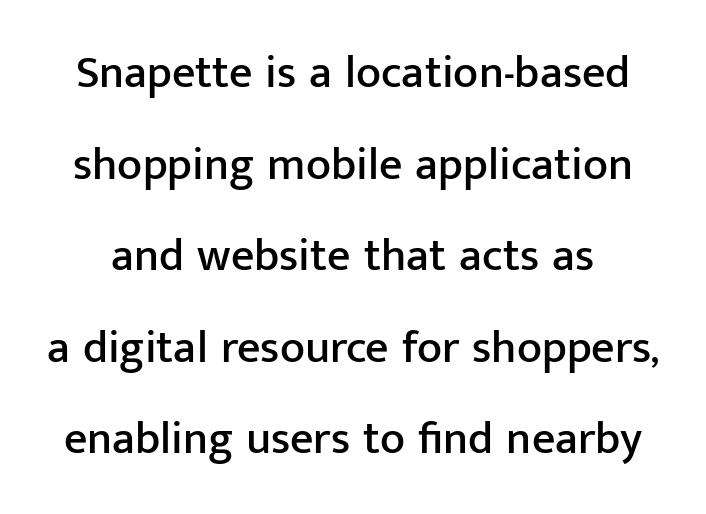
Q: Is the text italic (slanted)? A: No, it is upright.
Q: Is the typeface a serif or a sans-serif typeface? A: Sans-serif.
Q: Is the text underlined? A: No.
Q: Is the spacing between letters normal or unusually wide? A: Normal.
Q: Is the spacing between lines tight, normal or loose? A: Loose.
Q: Width (condensed, normal, or wide)? A: Normal.
Q: Stroke contrast? A: Low.
Q: x-height? A: Medium.
Q: Monospaced? A: No.
